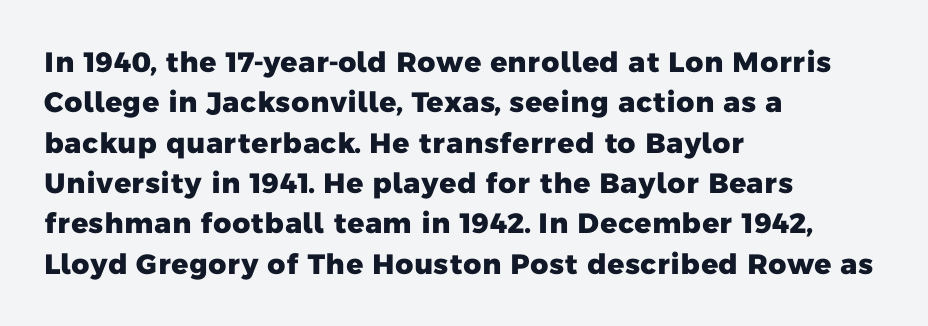
Q: Is the text bold? A: Yes.
Q: Is the typeface a serif or a sans-serif typeface? A: Sans-serif.
Q: Is the text underlined? A: No.
Q: How is the paragraph aligned? A: Left-aligned.
Q: Is the spacing between letters normal or unusually wide? A: Normal.
Q: Is the spacing between lines tight, normal or loose? A: Normal.
Q: Width (condensed, normal, or wide)? A: Normal.
Q: Stroke contrast? A: Low.
Q: x-height? A: Medium.
Q: Monospaced? A: No.
